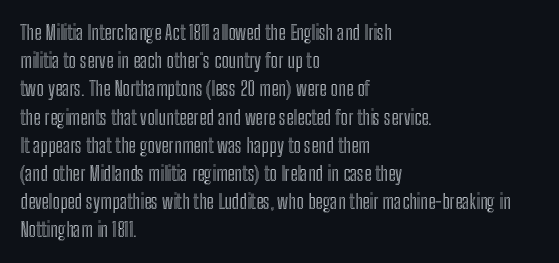
Quick note: interline space is typical. Layout note: lines flush left. The tracking reads as untouched default to a designer's eye. The passage shown is not underscored anywhere. The type sits square on the baseline with zero lean.
